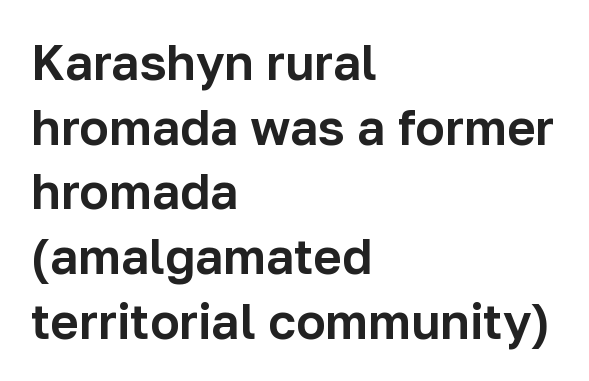
The image shows 49 px sans-serif type, upright; set left-aligned, normal line spacing (1.32x), normal letter spacing, not underlined; low stroke contrast and a medium x-height.
